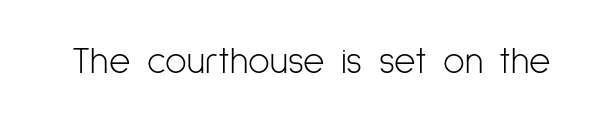
Q: Is the text bold? A: No.
Q: Is the text italic (slanted)? A: No, it is upright.
Q: Is the typeface a serif or a sans-serif typeface? A: Sans-serif.
Q: Is the text underlined? A: No.
Q: Is the spacing between letters normal or unusually wide? A: Normal.
Q: Width (condensed, normal, or wide)? A: Condensed.
Q: Stroke contrast? A: Low.
Q: x-height? A: Medium.
Q: Monospaced? A: No.
